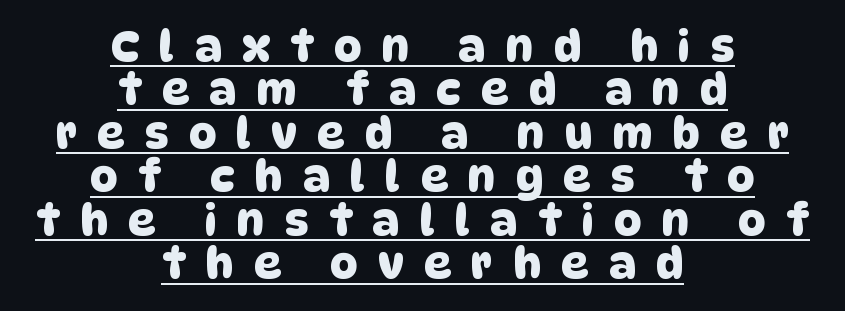
The image shows 43 px sans-serif type; set centered, tight line spacing (1.01x), unusually wide letter spacing (+0.47 em), underlined; low stroke contrast and a large x-height.
